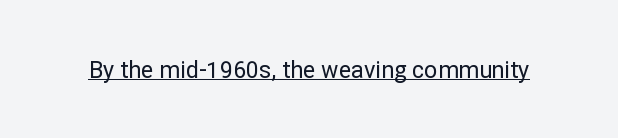
{"italic": "no", "underline": "yes", "letter_spacing": "normal", "letter_spacing_em": 0.0, "glyph_px": 23}
